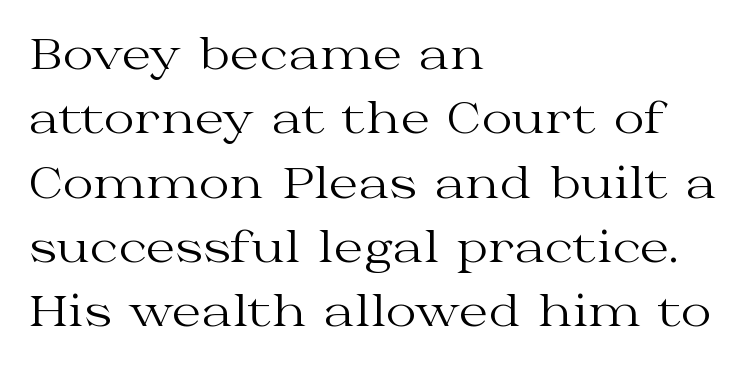
Q: Is the text bold? A: No.
Q: Is the text italic (slanted)? A: No, it is upright.
Q: Is the typeface a serif or a sans-serif typeface? A: Serif.
Q: Is the text underlined? A: No.
Q: How is the paragraph aligned? A: Left-aligned.
Q: Is the spacing between letters normal or unusually wide? A: Normal.
Q: Is the spacing between lines tight, normal or loose? A: Normal.
Q: Width (condensed, normal, or wide)? A: Wide.
Q: Stroke contrast? A: Medium.
Q: x-height? A: Medium.
Q: Monospaced? A: No.
